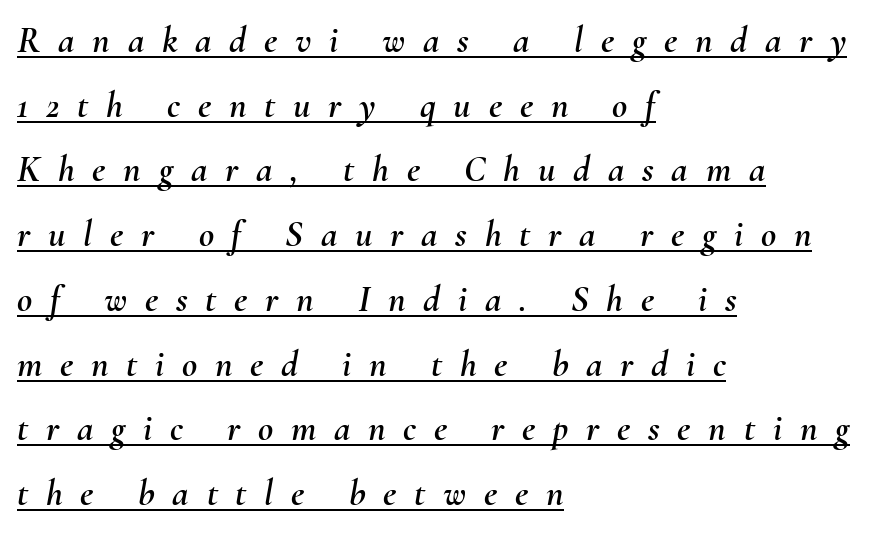
What stands out about the letter spacing? Its width — letters are far apart. Does a line run under the words? Yes, clearly. Teacher's note: observe the even left margin — that is flush-left alignment. It's the slanting kind of type. Looks like regular typesetting: each glyph gets only the width it needs.
